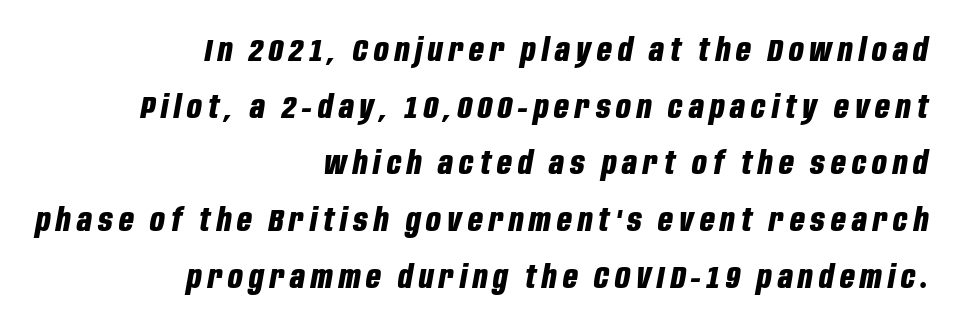
The image shows 32 px bold, condensed type, italic (leaning right); set right-aligned, line spacing 1.77x, not underlined; low stroke contrast and a large x-height.
